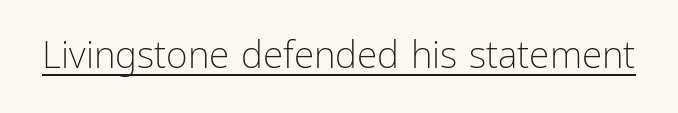
Do the characters align in a grid? No, the font is proportional. Observe the ordinary spacing: letters are neighbours, not strangers. This is the regular roman posture of the typeface. Heft: none added — not bold. A continuous stroke trails under the words, as in a hyperlink. Observe the absence of serifs on each vertical stroke in this sample.
